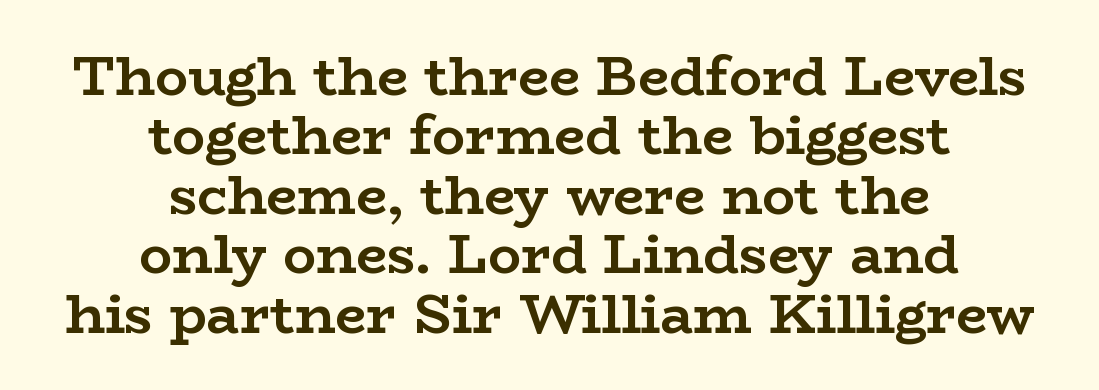
{"serif": "yes", "italic": "no", "bold": "yes", "weight": "semibold", "width": "wide", "stroke_contrast": "low", "x_height": "medium", "monospaced": "no", "underline": "no", "align": "center", "line_spacing": "tight", "line_spacing_ratio": 1.08, "letter_spacing": "normal", "letter_spacing_em": 0.0, "glyph_px": 55}
